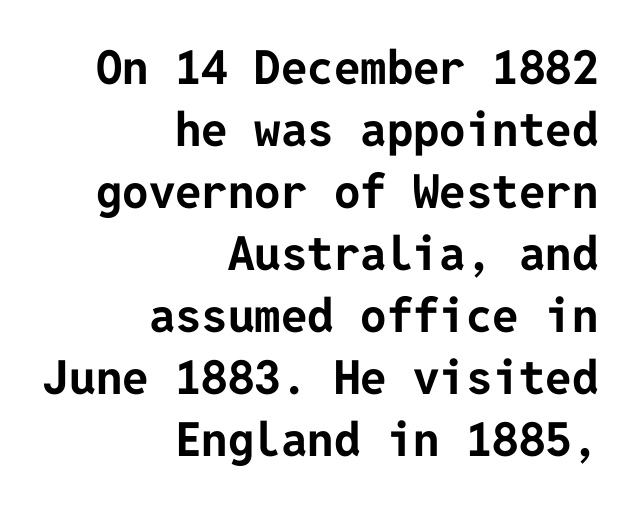
Students, this is bold: see how much ink each stroke carries. Notice how the stems are strictly vertical — no italics here. Glance below the letters and you will spot only blank space. Look at the tracking — it's just the regular setting, nothing added.
